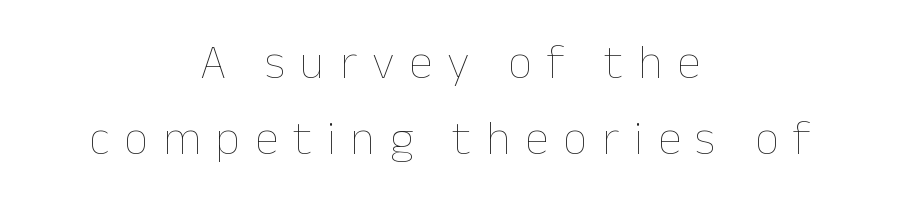
The space directly below the letters is spotless. The letters are spread apart with noticeably loose tracking. Whoever set this chose a conventional vertical rhythm. Here the designer chose a conventional face with non-uniform glyph widths. Vertical stems look standard width or narrower in stroke.
